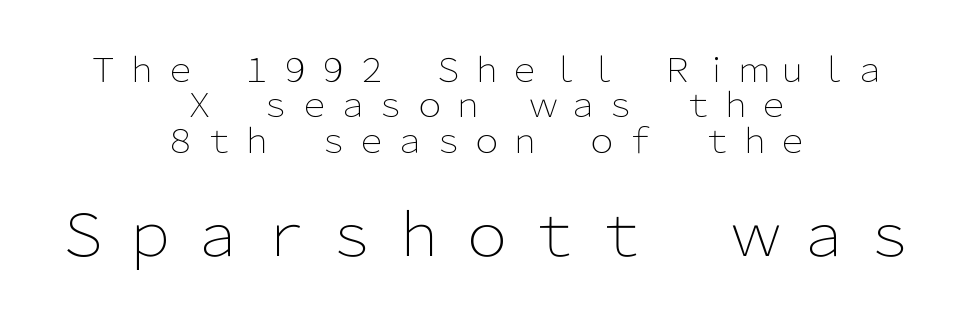
The image shows 58 px light sans-serif type, upright; set centered, tight line spacing (1.07x), not underlined; the second (bottom) block is 1.76x larger; low stroke contrast and a medium x-height.
